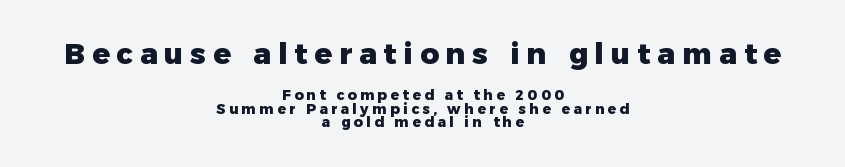
Q: Is the text bold? A: Yes.
Q: Is the text italic (slanted)? A: No, it is upright.
Q: Is the typeface a serif or a sans-serif typeface? A: Sans-serif.
Q: Is the text underlined? A: No.
Q: How is the paragraph aligned? A: Centered.
Q: Is the spacing between letters normal or unusually wide? A: Unusually wide.
Q: Is the spacing between lines tight, normal or loose? A: Tight.
Q: Which block of text is set in a larger size, the first (top) or the second (bottom)? A: The first (top) one.
Q: Width (condensed, normal, or wide)? A: Normal.
Q: Stroke contrast? A: Low.
Q: x-height? A: Medium.
Q: Monospaced? A: No.
